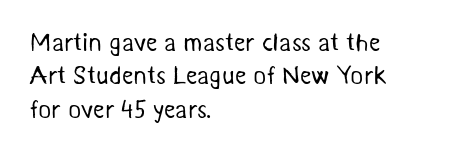
Q: Is the text bold? A: No.
Q: Is the text underlined? A: No.
Q: How is the paragraph aligned? A: Left-aligned.
Q: Is the spacing between letters normal or unusually wide? A: Normal.
Q: Is the spacing between lines tight, normal or loose? A: Normal.
